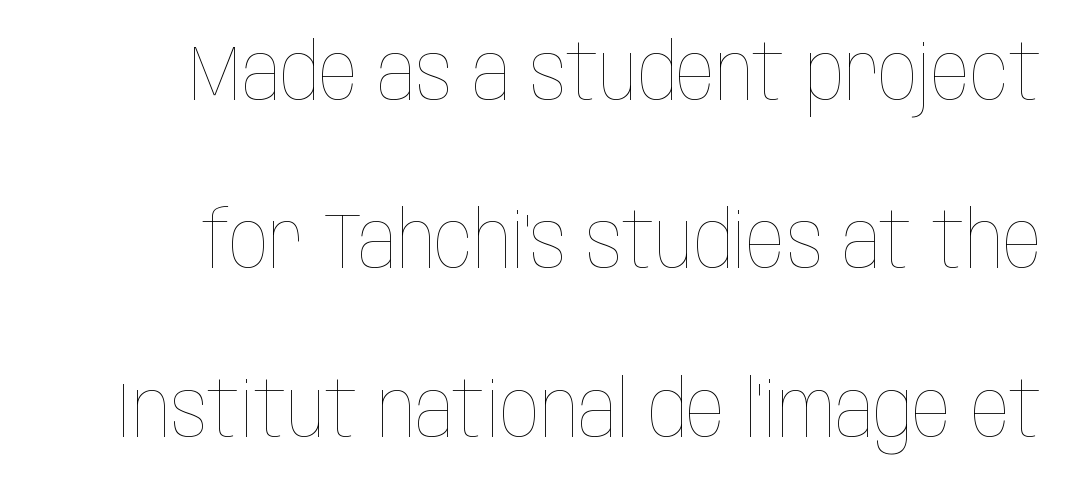
The image shows 78 px thin, condensed type, upright; set right-aligned, loose line spacing (2.16x), normal letter spacing, not underlined; low stroke contrast and a large x-height.
